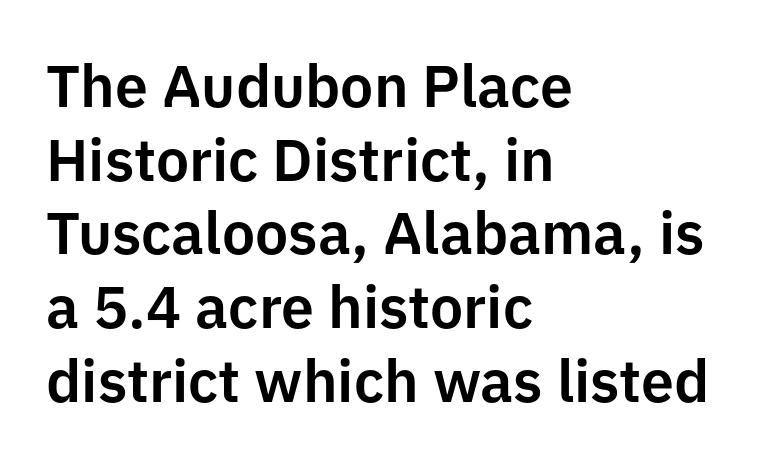
{"serif": "no", "italic": "no", "width": "normal", "stroke_contrast": "low", "x_height": "medium", "monospaced": "no", "underline": "no", "align": "left", "line_spacing": "normal", "line_spacing_ratio": 1.25, "letter_spacing": "normal", "letter_spacing_em": 0.0, "glyph_px": 59}
